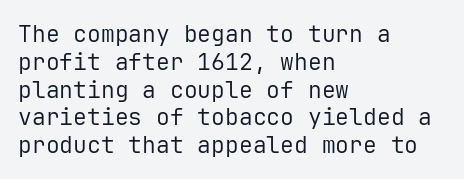
The image shows 23 px text type, upright; set left-aligned, line spacing 1.21x, normal letter spacing, not underlined.
